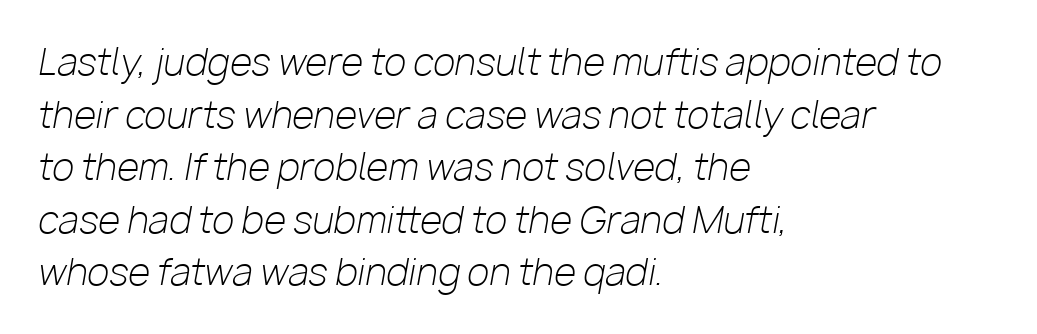
{"italic": "yes", "lean": "right", "slant_degrees": 10, "bold": "no", "weight": "light", "width": "normal", "stroke_contrast": "low", "x_height": "medium", "monospaced": "no", "underline": "no", "align": "left", "line_spacing": "normal", "line_spacing_ratio": 1.46, "letter_spacing": "normal", "letter_spacing_em": 0.0, "glyph_px": 36}
